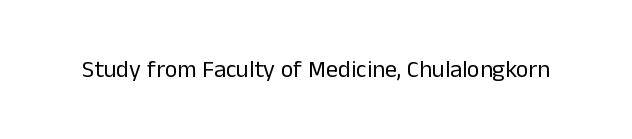
Only glyphs here, with clear space below each row. Notice how the stems are strictly vertical — no italics here. Between one letter and the next there's only the usual sliver of space. Is this a heavy cut? Hardly; it is regular or lighter.
